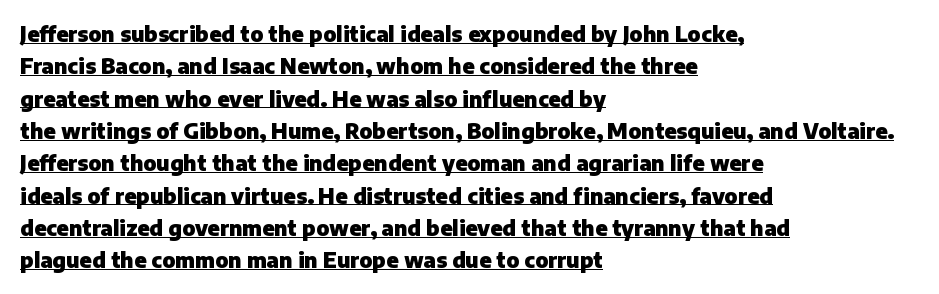
Nobody touched the tracking dial on this one. Typesetter's note: full bold, strokes at maximum text heaviness. Like a heading marked for emphasis, these lines bear an underscore. Quick note: interline space is typical. Posture: upright roman. All the whitespace from short lines collects on the right.
